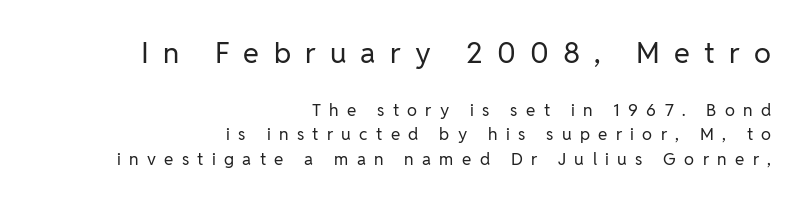
Characters remain perfectly vertical along every line. Proportional: the letters do not fall into vertical columns. The rows are spaced the way most documents space them. Typographically, this falls in the sans-serif category. Just letters on the line, the space beneath them empty. The compositor pushed each line to the right boundary.
